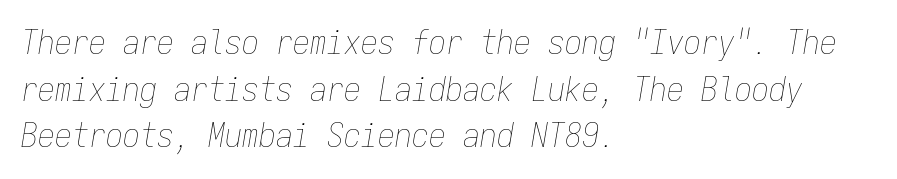
The image shows 34 px thin, condensed type, italic (leaning right), monospaced; set left-aligned, normal line spacing (1.37x), normal letter spacing, not underlined; low stroke contrast and a medium x-height.
